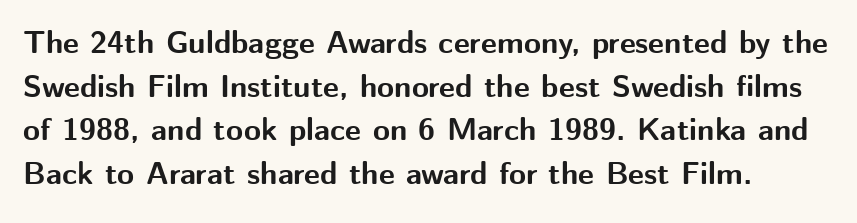
{"serif": "no", "italic": "no", "bold": "yes", "weight": "bold", "width": "normal", "stroke_contrast": "medium", "x_height": "medium", "monospaced": "no", "underline": "no", "align": "left", "line_spacing": "normal", "line_spacing_ratio": 1.41, "letter_spacing": "normal", "letter_spacing_em": 0.0, "glyph_px": 31}
